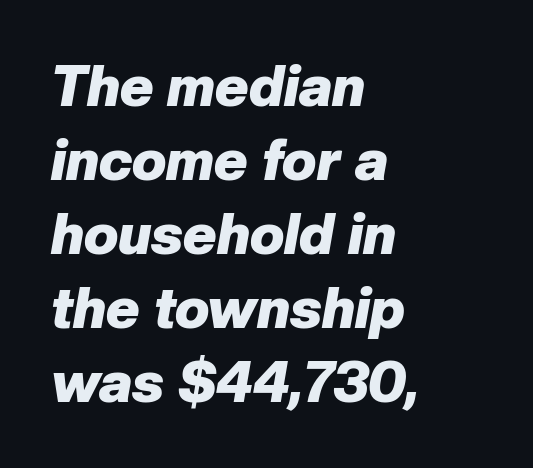
{"italic": "yes", "lean": "right", "slant_degrees": 10, "bold": "yes", "weight": "heavy", "width": "normal", "stroke_contrast": "low", "x_height": "medium", "monospaced": "no", "underline": "no", "align": "left", "line_spacing": "normal", "line_spacing_ratio": 1.3, "letter_spacing": "normal", "letter_spacing_em": 0.0, "glyph_px": 57}
